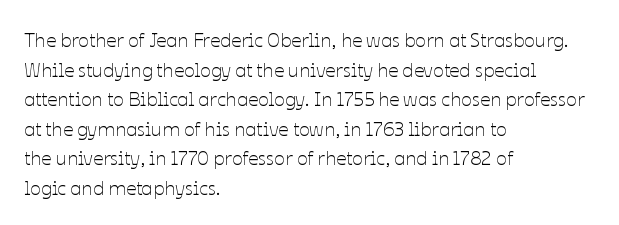
{"italic": "no", "bold": "no", "underline": "no", "align": "left", "line_spacing": "normal", "line_spacing_ratio": 1.48, "letter_spacing": "normal", "letter_spacing_em": 0.0, "glyph_px": 20}
